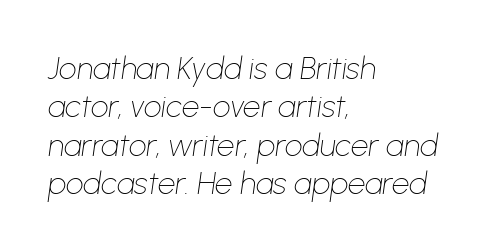
Spacing verdict: proportional, widths tailored to each character. Observe the lean: these are italic letterforms. The space directly below the letters is spotless. Weight: regular or lighter. What stands out about the letter spacing? Nothing — it is the standard amount.
